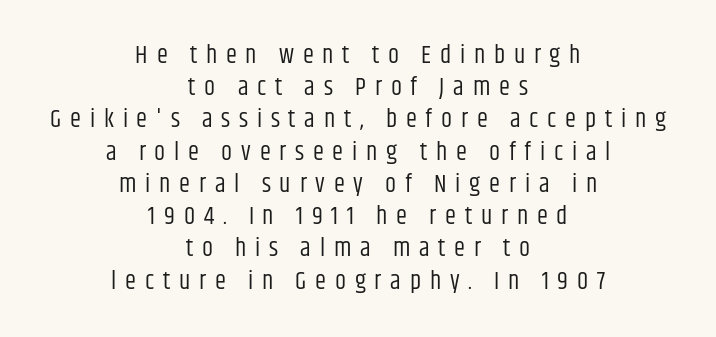
This rendering widens character spacing well past its baseline value. Is the stroke heavy? The answer is a plain regular-or-lighter. The block of text has a typical density, with ordinary space between rows. Underlining? Definitely not there. Style check: upright. The paragraph shown floats in the horizontal middle.
